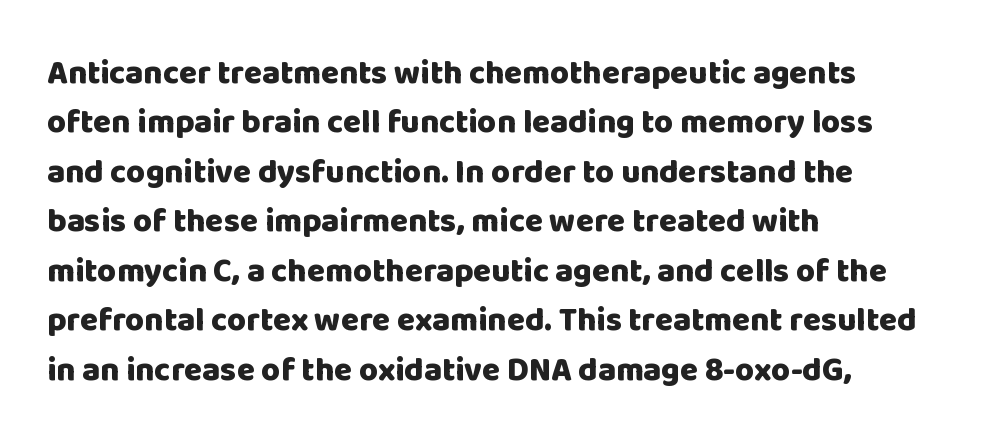
Q: Is the text bold? A: Yes.
Q: Is the text italic (slanted)? A: No, it is upright.
Q: Is the typeface a serif or a sans-serif typeface? A: Sans-serif.
Q: Is the text underlined? A: No.
Q: How is the paragraph aligned? A: Left-aligned.
Q: Is the spacing between letters normal or unusually wide? A: Normal.
Q: Is the spacing between lines tight, normal or loose? A: Normal.
Q: Width (condensed, normal, or wide)? A: Normal.
Q: Stroke contrast? A: Low.
Q: x-height? A: Large.
Q: Monospaced? A: No.
